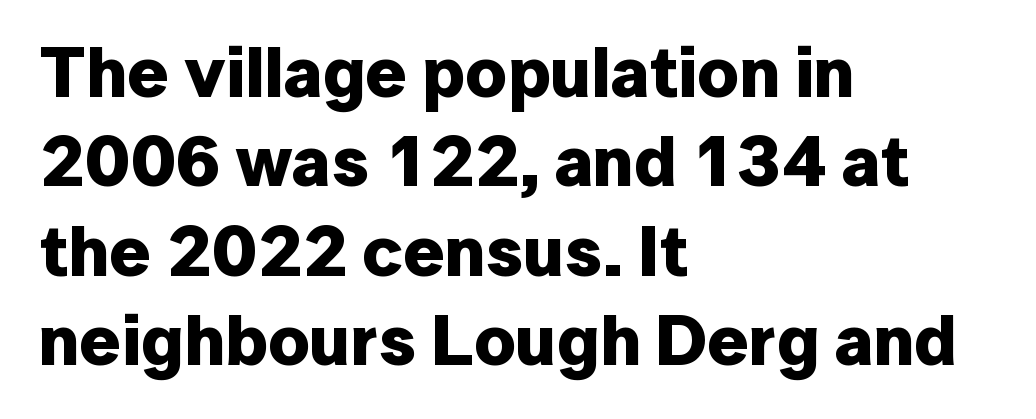
Classification — sans serif. The glyphs have the mass of a bold cut. These lines are rendered in a variable-pitch font. Nobody touched the tracking dial on this one. Left-aligned paragraph, ragged on the right.
